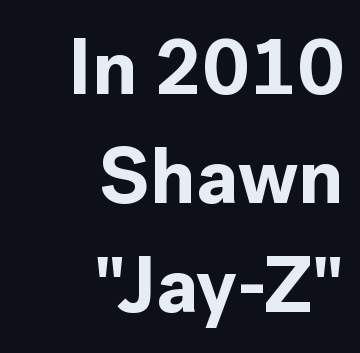
Plenty of ink on the page — the face is bold. Words float on clear page, feet unadorned. Looks like regular typesetting: each glyph gets only the width it needs. The text was rendered using a sans face with plain stroke endings.
